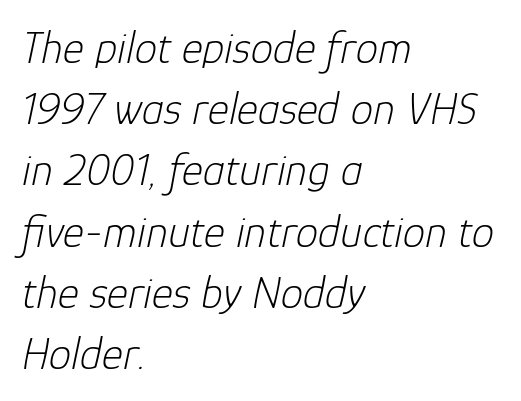
{"italic": "yes", "lean": "right", "slant_degrees": 12, "bold": "no", "weight": "light", "width": "normal", "stroke_contrast": "low", "x_height": "medium", "monospaced": "no", "underline": "no", "align": "left", "line_spacing": "normal", "line_spacing_ratio": 1.36, "letter_spacing": "normal", "letter_spacing_em": 0.0, "glyph_px": 45}
